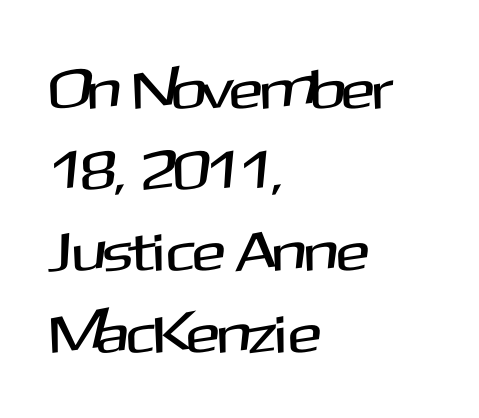
Q: Is the text italic (slanted)? A: No, it is upright.
Q: Is the typeface a serif or a sans-serif typeface? A: Sans-serif.
Q: Is the text underlined? A: No.
Q: How is the paragraph aligned? A: Left-aligned.
Q: Is the spacing between letters normal or unusually wide? A: Normal.
Q: Is the spacing between lines tight, normal or loose? A: Normal.
Q: Width (condensed, normal, or wide)? A: Normal.
Q: Stroke contrast? A: Medium.
Q: x-height? A: Medium.
Q: Monospaced? A: No.
